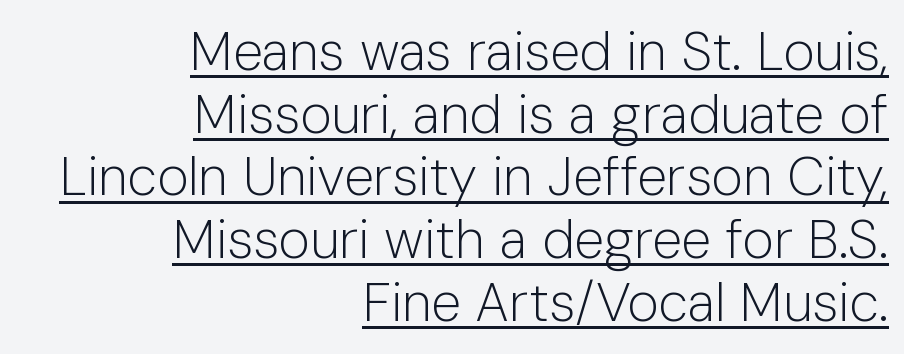
Q: Is the text bold? A: No.
Q: Is the text italic (slanted)? A: No, it is upright.
Q: Is the typeface a serif or a sans-serif typeface? A: Sans-serif.
Q: Is the text underlined? A: Yes.
Q: How is the paragraph aligned? A: Right-aligned.
Q: Is the spacing between letters normal or unusually wide? A: Normal.
Q: Width (condensed, normal, or wide)? A: Normal.
Q: Stroke contrast? A: Low.
Q: x-height? A: Medium.
Q: Monospaced? A: No.
